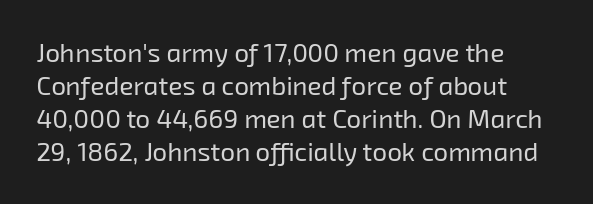
The image shows 26 px text type; set left-aligned, normal line spacing (1.27x), normal letter spacing, not underlined.
